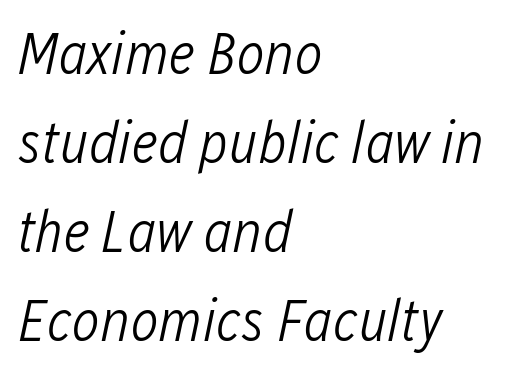
Q: Is the text bold? A: No.
Q: Is the text italic (slanted)? A: Yes, it leans right by about 12 degrees.
Q: Is the text underlined? A: No.
Q: How is the paragraph aligned? A: Left-aligned.
Q: Is the spacing between letters normal or unusually wide? A: Normal.
Q: Is the spacing between lines tight, normal or loose? A: Normal.
Q: Width (condensed, normal, or wide)? A: Condensed.
Q: Stroke contrast? A: Low.
Q: x-height? A: Medium.
Q: Monospaced? A: No.
